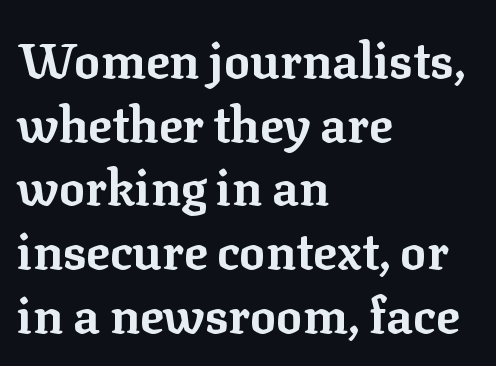
{"serif": "yes", "italic": "no", "bold": "yes", "weight": "bold", "width": "normal", "stroke_contrast": "low", "x_height": "medium", "monospaced": "no", "underline": "no", "align": "left", "line_spacing": "normal", "line_spacing_ratio": 1.3, "letter_spacing": "normal", "letter_spacing_em": 0.0, "glyph_px": 49}
